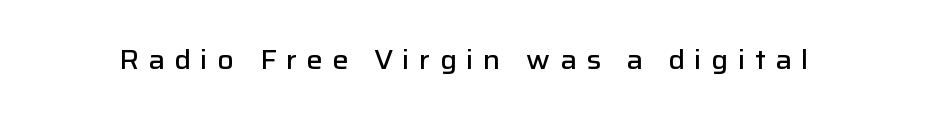
This rendering features lettering with no underline. The passage shown has open, widely tracked lettering throughout. The typography opts for an upright posture over an oblique one. Look at the stroke-to-counter ratio: somewhat heavy, a semibold.
